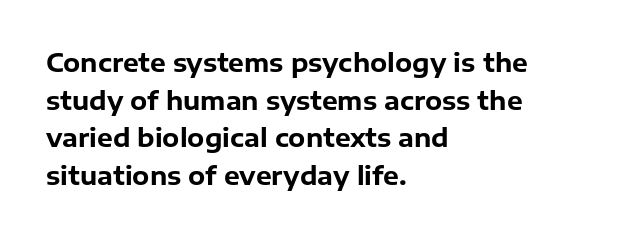
Q: Is the text bold? A: Yes.
Q: Is the text italic (slanted)? A: No, it is upright.
Q: Is the text underlined? A: No.
Q: How is the paragraph aligned? A: Left-aligned.
Q: Is the spacing between letters normal or unusually wide? A: Normal.
Q: Is the spacing between lines tight, normal or loose? A: Normal.
